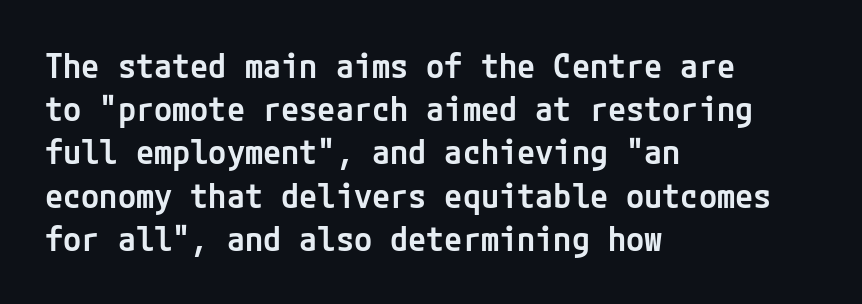
The image shows 33 px semibold sans-serif type, upright; set left-aligned, normal line spacing (1.31x), normal letter spacing, not underlined; low stroke contrast and a medium x-height.
